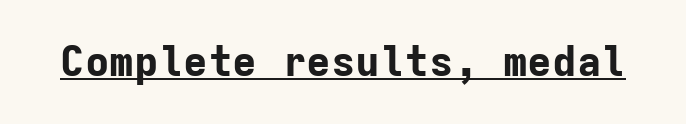
The lettering stays uniformly vertical, giving the passage a roman look. Are there feet on the stems? There aren't — it's a sans. Underlined type. Tracking value appears to be zero — textbook default spacing.
